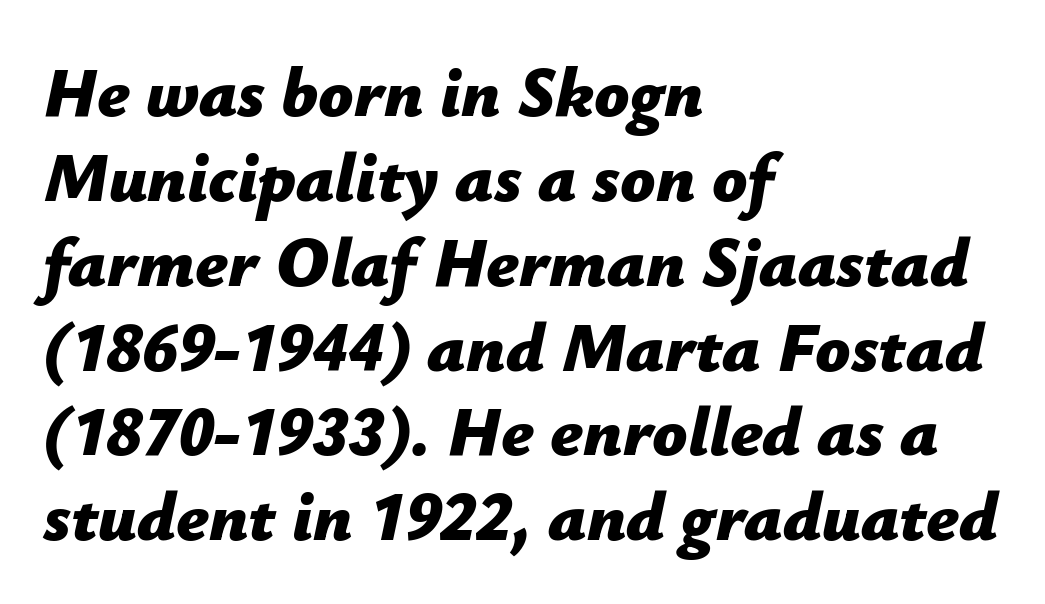
Q: Is the text bold? A: Yes.
Q: Is the text italic (slanted)? A: Yes, it leans right by about 12 degrees.
Q: Is the text underlined? A: No.
Q: How is the paragraph aligned? A: Left-aligned.
Q: Is the spacing between letters normal or unusually wide? A: Normal.
Q: Width (condensed, normal, or wide)? A: Normal.
Q: Stroke contrast? A: Low.
Q: x-height? A: Medium.
Q: Monospaced? A: No.
